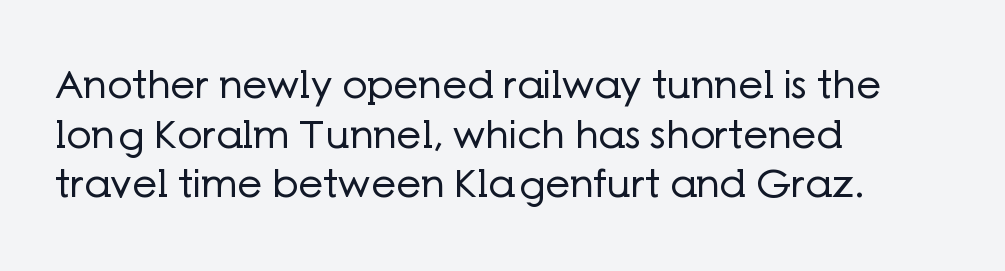
Q: Is the text bold? A: No.
Q: Is the text italic (slanted)? A: No, it is upright.
Q: Is the typeface a serif or a sans-serif typeface? A: Sans-serif.
Q: Is the text underlined? A: No.
Q: How is the paragraph aligned? A: Left-aligned.
Q: Is the spacing between letters normal or unusually wide? A: Normal.
Q: Is the spacing between lines tight, normal or loose? A: Normal.
Q: Width (condensed, normal, or wide)? A: Normal.
Q: Stroke contrast? A: Low.
Q: x-height? A: Medium.
Q: Monospaced? A: No.
